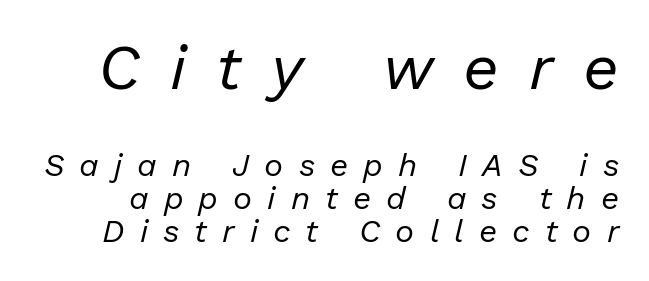
The image shows 63 px regular-weight type, italic (leaning right); set tight line spacing (1.04x), unusually wide letter spacing (+0.47 em), not underlined; the first (top) block is 1.97x larger; low stroke contrast and a medium x-height.
